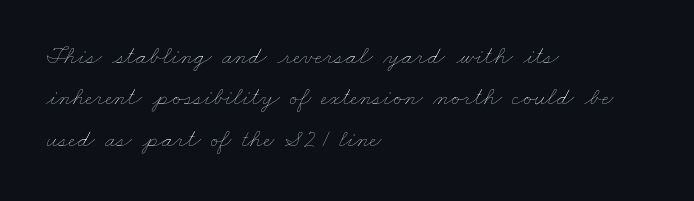
The image shows 25 px text type; set left-aligned, normal line spacing (1.66x), normal letter spacing, not underlined.
